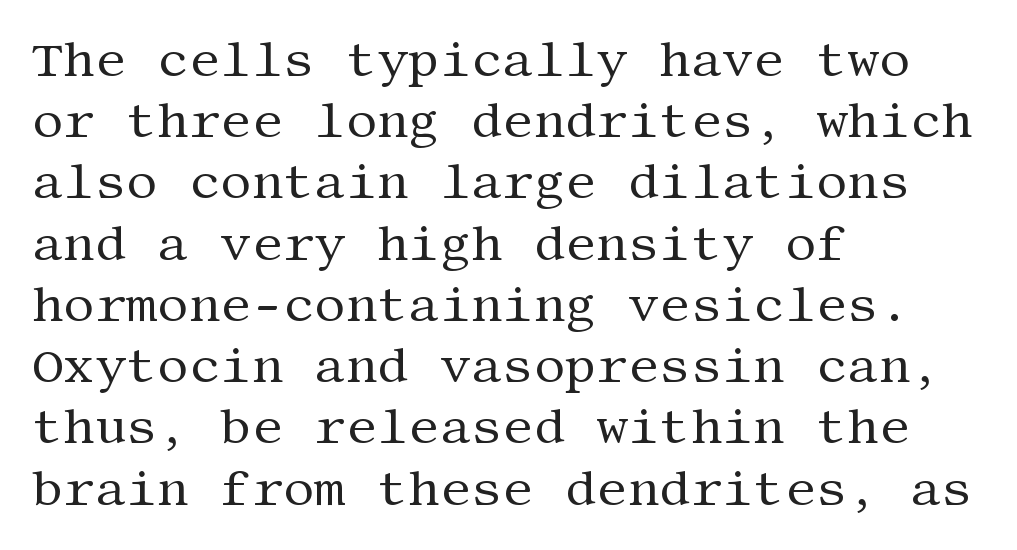
Quick note: underline off. Look at the tracking — it's just the regular setting, nothing added. Does the type have serifs? Yes, each stem ends in a small foot. Horizontal bands of white between lines are of average thickness.
